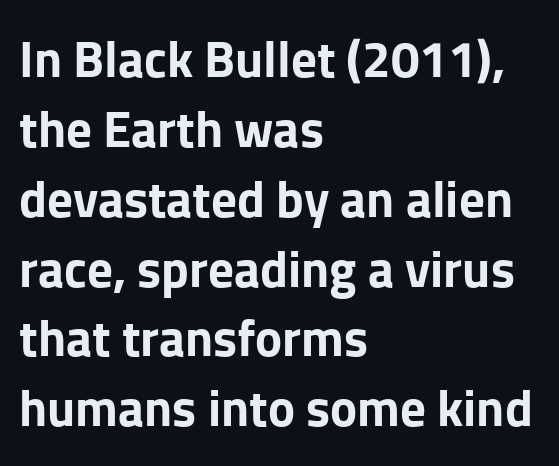
Q: Is the text bold? A: Yes.
Q: Is the text italic (slanted)? A: No, it is upright.
Q: Is the typeface a serif or a sans-serif typeface? A: Sans-serif.
Q: Is the text underlined? A: No.
Q: How is the paragraph aligned? A: Left-aligned.
Q: Is the spacing between letters normal or unusually wide? A: Normal.
Q: Is the spacing between lines tight, normal or loose? A: Normal.
Q: Width (condensed, normal, or wide)? A: Normal.
Q: Stroke contrast? A: Low.
Q: x-height? A: Medium.
Q: Monospaced? A: No.
